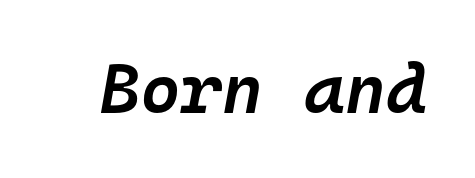
Slanted lettering throughout. The gaps between neighbouring characters are ordinary and unremarkable. A clean baseline with only descenders dipping below it. Think of a typewriter: that constant character pitch is what you see here.
